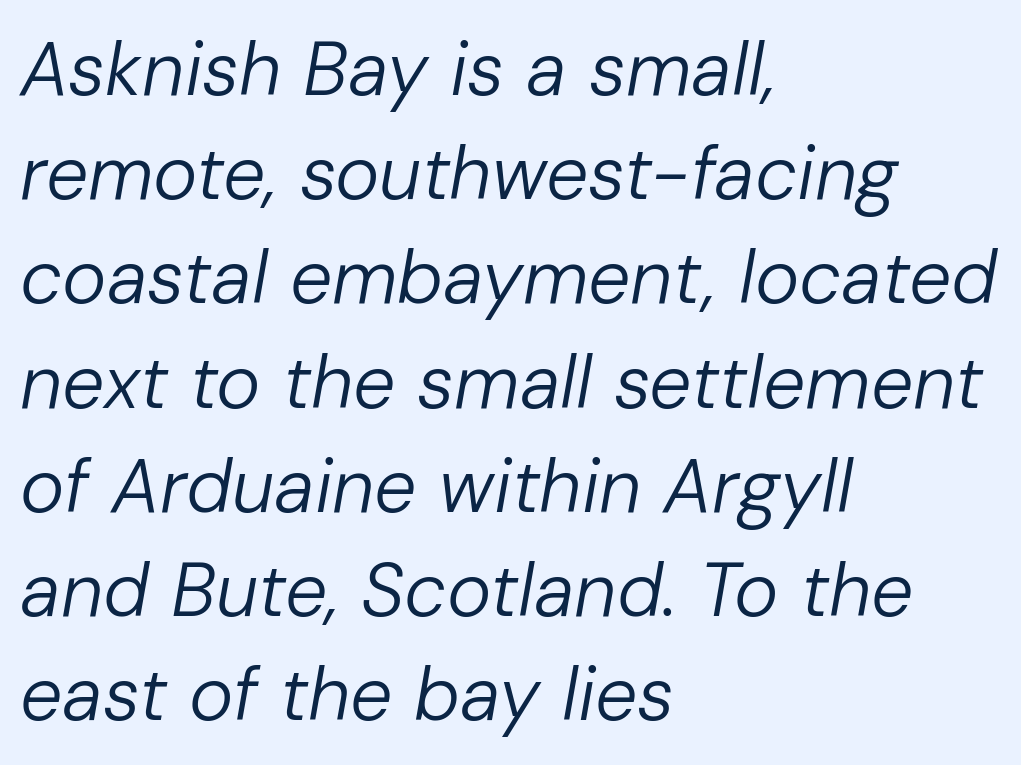
The image shows 75 px regular-weight type, italic (leaning right); set left-aligned, normal line spacing (1.39x), normal letter spacing, not underlined; low stroke contrast and a medium x-height.
